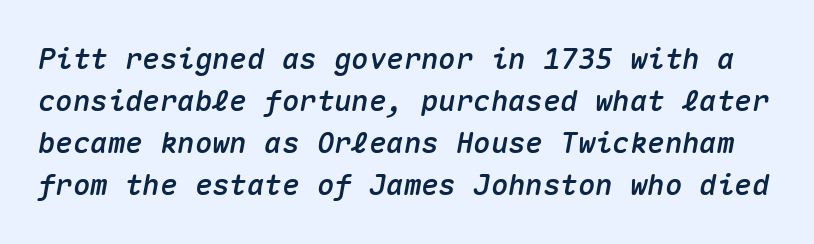
{"italic": "yes", "lean": "right", "slant_degrees": 10, "width": "normal", "stroke_contrast": "medium", "x_height": "medium", "monospaced": "yes", "underline": "no", "line_spacing": "normal", "line_spacing_ratio": 1.45, "letter_spacing": "normal", "letter_spacing_em": 0.0, "glyph_px": 29}
